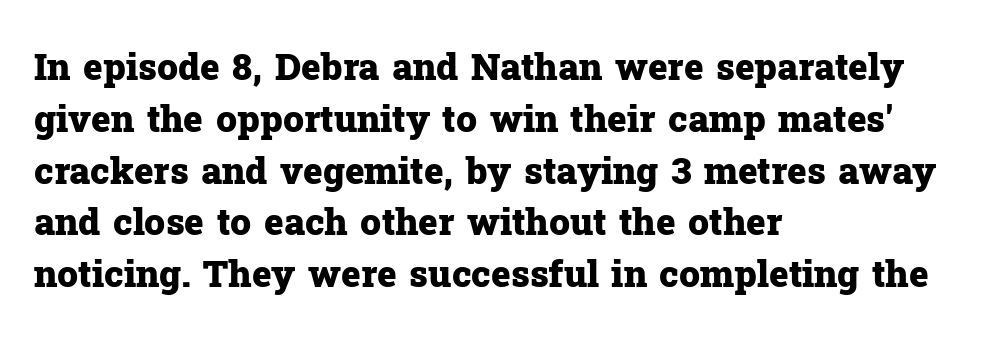
{"serif": "yes", "italic": "no", "bold": "yes", "weight": "heavy", "width": "normal", "stroke_contrast": "low", "x_height": "medium", "monospaced": "no", "underline": "no", "align": "left", "line_spacing": "normal", "line_spacing_ratio": 1.4, "letter_spacing": "normal", "letter_spacing_em": 0.0, "glyph_px": 37}
